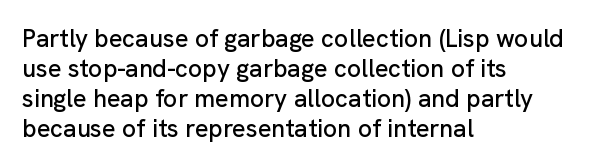
Q: Is the text italic (slanted)? A: No, it is upright.
Q: Is the text underlined? A: No.
Q: How is the paragraph aligned? A: Left-aligned.
Q: Is the spacing between letters normal or unusually wide? A: Normal.
